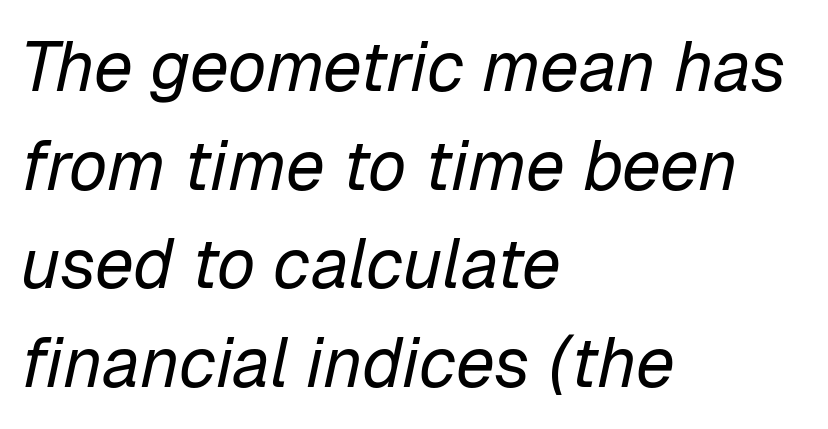
{"italic": "yes", "lean": "right", "slant_degrees": 12, "bold": "no", "weight": "regular", "width": "normal", "stroke_contrast": "low", "x_height": "medium", "monospaced": "no", "underline": "no", "align": "left", "line_spacing": "normal", "line_spacing_ratio": 1.41, "letter_spacing": "normal", "letter_spacing_em": 0.0, "glyph_px": 70}
